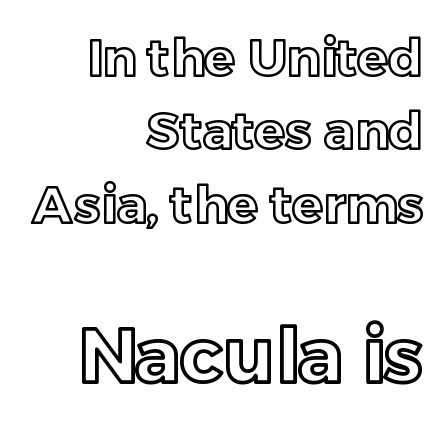
No word sits above an underline. If you measured baseline to baseline, you'd find a middling distance. Which margin do the lines hug? The right one — the left edge is uneven. Here the designer chose a conventional face with non-uniform glyph widths.
